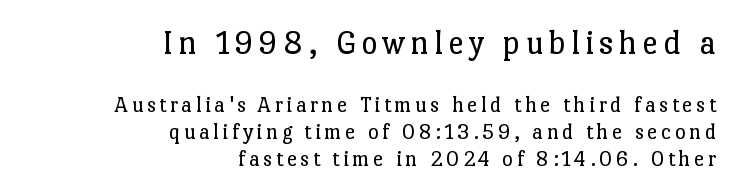
{"serif": "yes", "italic": "no", "bold": "no", "weight": "regular", "width": "normal", "stroke_contrast": "low", "x_height": "medium", "monospaced": "no", "underline": "no", "align": "right", "line_spacing_ratio": 1.17, "larger_block": "first", "size_ratio": 1.52, "glyph_px": 35}
